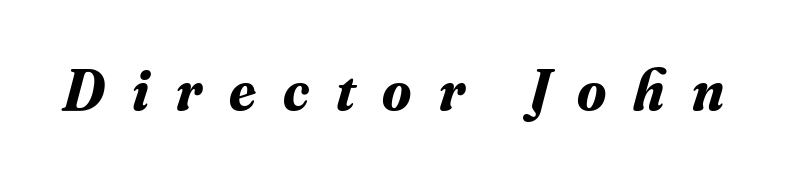
The image shows 59 px bold serif type, italic (leaning right); set unusually wide letter spacing (+0.46 em), not underlined; medium stroke contrast and a small x-height.
